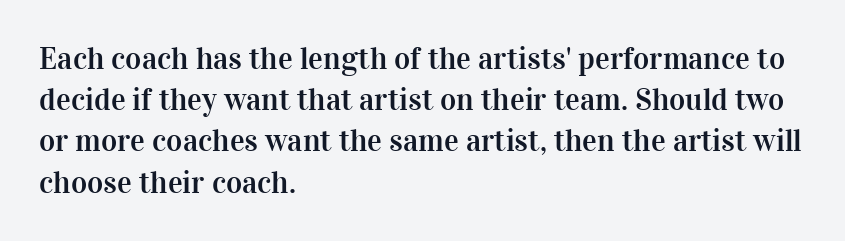
Q: Is the text italic (slanted)? A: No, it is upright.
Q: Is the typeface a serif or a sans-serif typeface? A: Serif.
Q: Is the text underlined? A: No.
Q: How is the paragraph aligned? A: Left-aligned.
Q: Is the spacing between letters normal or unusually wide? A: Normal.
Q: Is the spacing between lines tight, normal or loose? A: Normal.
Q: Width (condensed, normal, or wide)? A: Normal.
Q: Stroke contrast? A: High.
Q: x-height? A: Medium.
Q: Monospaced? A: No.
